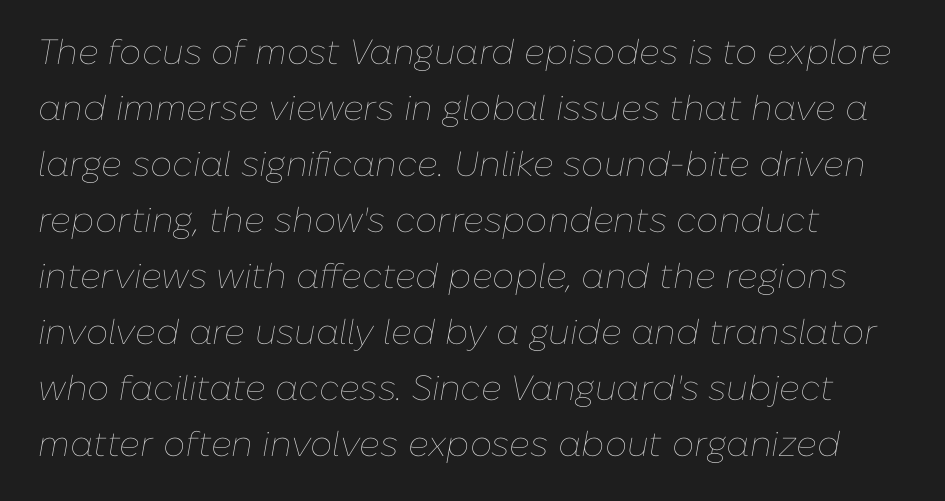
An italicized treatment has been applied to the whole sample. Caption: face not bold, strokes unweighted. Words float on clear page, feet unadorned. Each letter keeps its own natural width here, so spacing adapts to shape. Students, note that the glyphs here touch the page at normal intervals. The designer left line spacing at the default.
